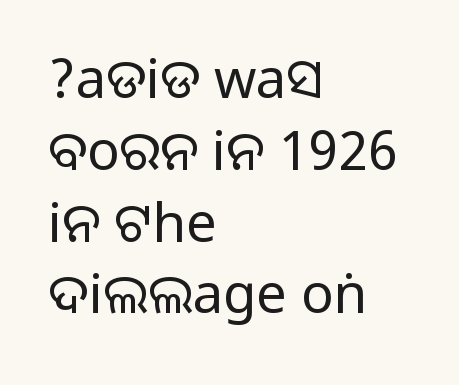
The image shows 54 px sans-serif type, upright; set left-aligned, normal line spacing (1.33x), normal letter spacing, not underlined; medium stroke contrast.
